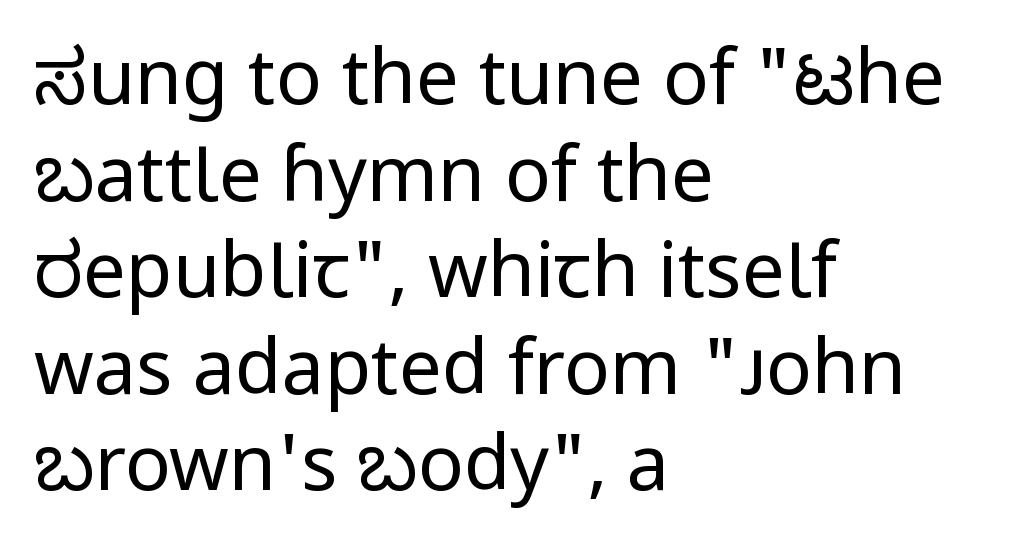
Observe the absence of serifs on each vertical stroke in this sample. The passage shown is typed in a proportional face where columns would drift. A typesetter would call this leading conventional body-copy spacing. This rendering features lettering with no underline. All the whitespace from short lines collects on the right.
